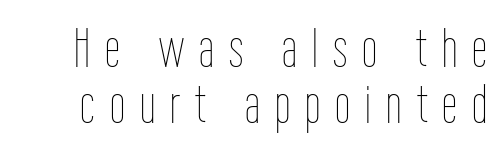
The type sits square on the baseline with zero lean. Students, observe: this is what under-led, compact text looks like. Compared with typical body copy, the letter spacing here is much looser. No word sits above an underline. The face looks like a standard text weight, possibly lighter.
